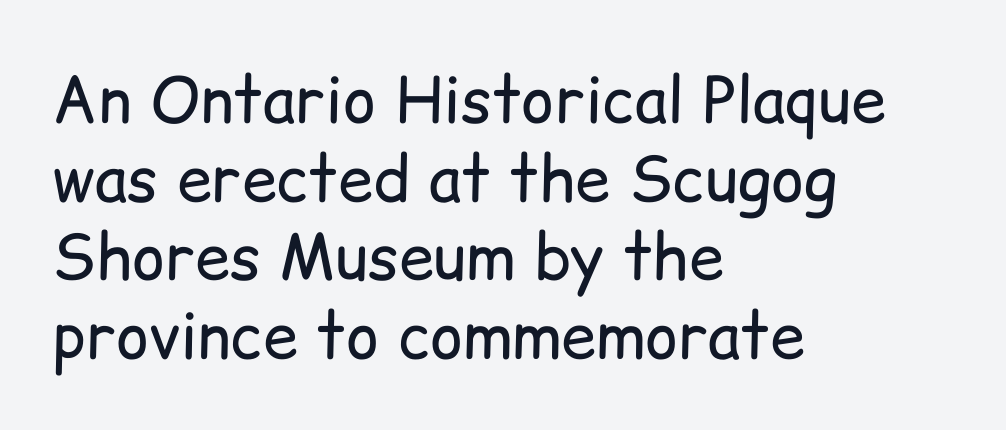
The image shows 63 px regular-weight sans-serif type, upright; set left-aligned, normal line spacing (1.25x), normal letter spacing, not underlined; low stroke contrast and a medium x-height.
